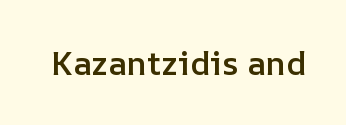
{"italic": "no", "bold": "semi", "weight": "semibold", "width": "normal", "stroke_contrast": "low", "x_height": "medium", "monospaced": "no", "underline": "no", "letter_spacing": "normal", "letter_spacing_em": 0.0, "glyph_px": 33}
